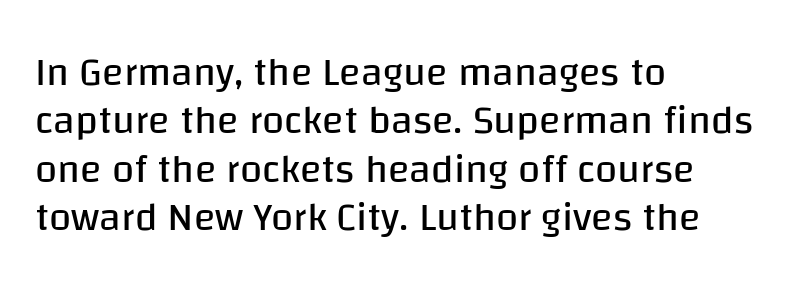
{"serif": "no", "italic": "no", "bold": "no", "weight": "regular", "width": "normal", "stroke_contrast": "low", "x_height": "large", "monospaced": "no", "underline": "no", "align": "left", "line_spacing_ratio": 1.21, "letter_spacing": "normal", "letter_spacing_em": 0.0, "glyph_px": 40}
